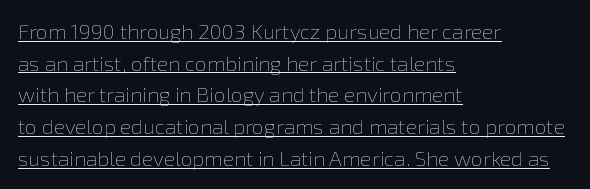
The image shows 21 px text type, upright; set left-aligned, normal line spacing (1.51x), normal letter spacing, underlined.
